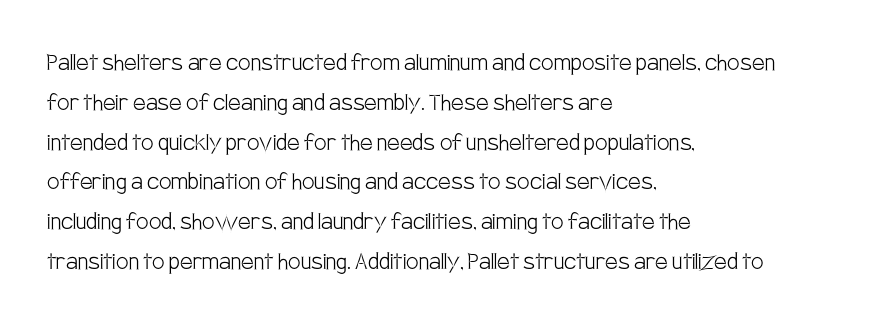
Stroke mass is kept to a normal reading level or below. What kind of face is this? One without serifs — a sans. Check under the words: just untouched page. Note the varied advance widths — an 'i' is clearly narrower than an 'm'.
